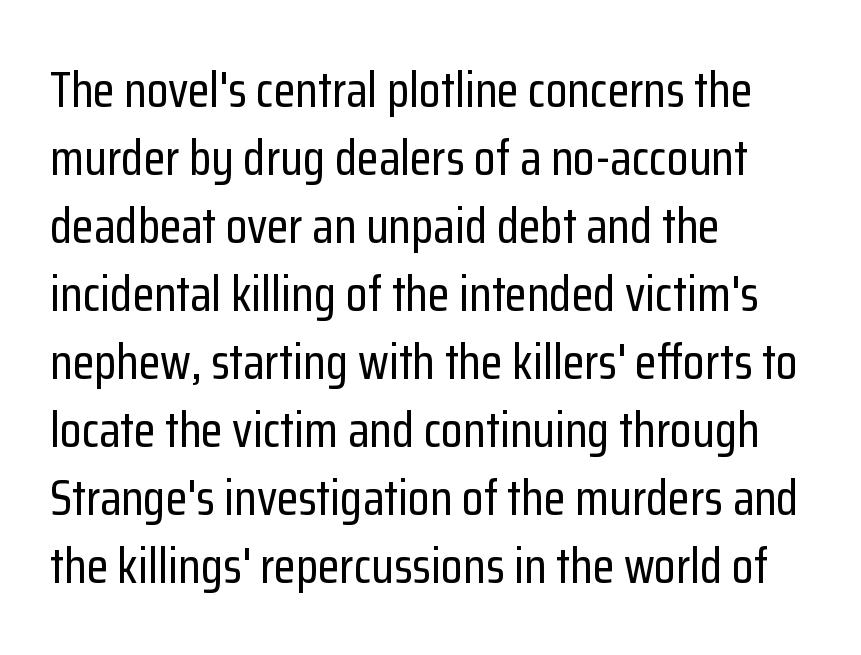
Just letters on the line, the space beneath them empty. If you drew a ruler down the left edge, every line would touch it. This is sans-serif lettering, the kind often seen on screens and signage. The passage shown has conventional tracking throughout. This block has exactly the height ordinary leading produces.
